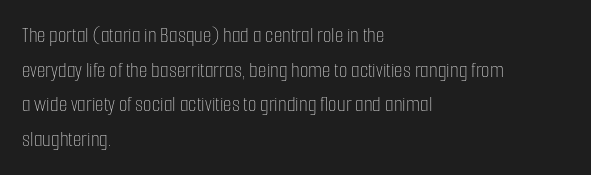
The image shows 22 px text type, upright; set left-aligned, normal line spacing (1.57x), normal letter spacing, not underlined.
